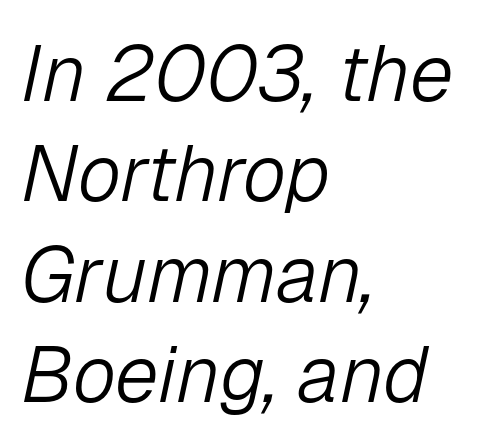
The passage is arranged the way most books set body copy — flush left. Whoever set this chose a conventional vertical rhythm. Every character sits at an angle, as italics do. The area under the type is left untouched. Weight class: somewhere from thin through regular.
